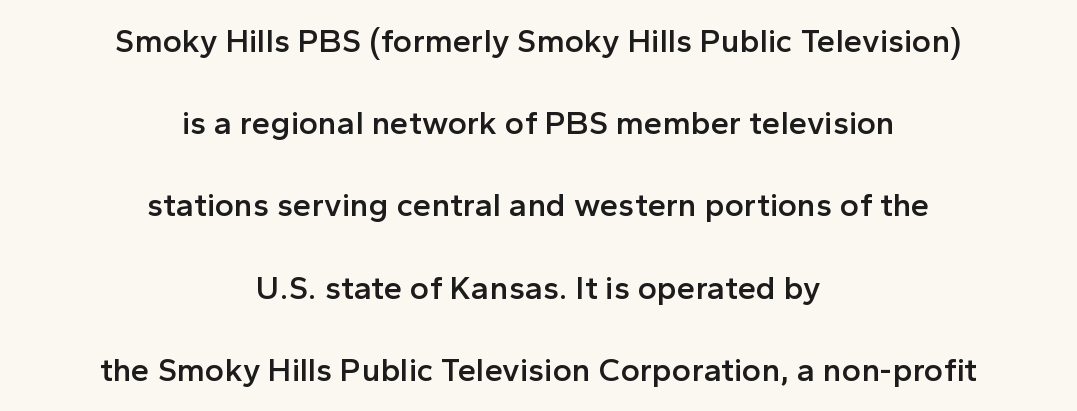
{"serif": "no", "italic": "no", "bold": "semi", "weight": "semibold", "width": "normal", "x_height": "medium", "monospaced": "no", "underline": "no", "align": "center", "line_spacing": "loose", "line_spacing_ratio": 2.49, "letter_spacing": "normal", "letter_spacing_em": 0.0, "glyph_px": 33}
